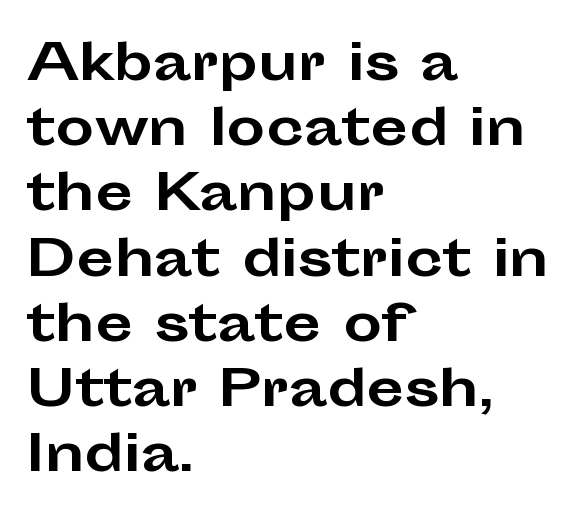
The image shows 49 px bold, wide sans-serif type, upright; set left-aligned, normal line spacing (1.33x), normal letter spacing, not underlined; low stroke contrast and a medium x-height.
